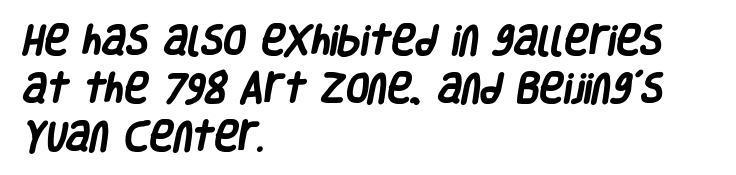
Underline: absent. Varying glyph widths throughout — classic text-font behaviour. Which margin do the lines hug? The left one — the right edge is uneven. The text was rendered using a sans face with plain stroke endings. Rows of type keep a routine distance in the vertical direction. Heavy-handed strokes throughout: this text is bold.
